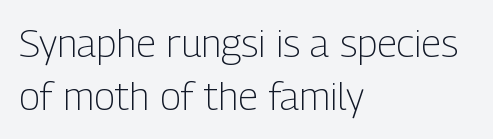
The image shows 39 px light, condensed sans-serif type, upright; set left-aligned, normal line spacing (1.36x), normal letter spacing, not underlined; low stroke contrast and a medium x-height.
